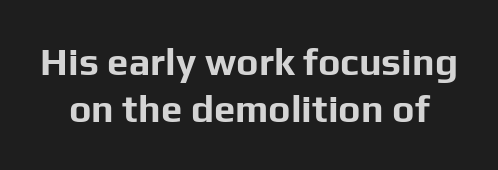
Q: Is the text bold? A: Yes.
Q: Is the text italic (slanted)? A: No, it is upright.
Q: Is the typeface a serif or a sans-serif typeface? A: Sans-serif.
Q: Is the text underlined? A: No.
Q: Is the spacing between letters normal or unusually wide? A: Normal.
Q: Width (condensed, normal, or wide)? A: Normal.
Q: Stroke contrast? A: Low.
Q: x-height? A: Medium.
Q: Monospaced? A: No.
